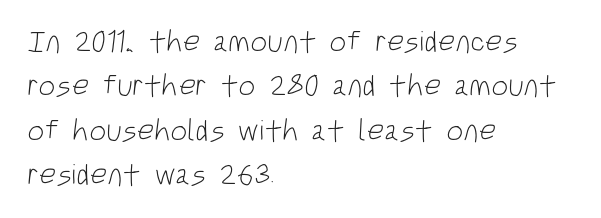
Q: Is the text bold? A: No.
Q: Is the typeface a serif or a sans-serif typeface? A: Sans-serif.
Q: Is the text underlined? A: No.
Q: How is the paragraph aligned? A: Left-aligned.
Q: Is the spacing between letters normal or unusually wide? A: Normal.
Q: Is the spacing between lines tight, normal or loose? A: Normal.
Q: Width (condensed, normal, or wide)? A: Condensed.
Q: Stroke contrast? A: Low.
Q: x-height? A: Large.
Q: Monospaced? A: No.
